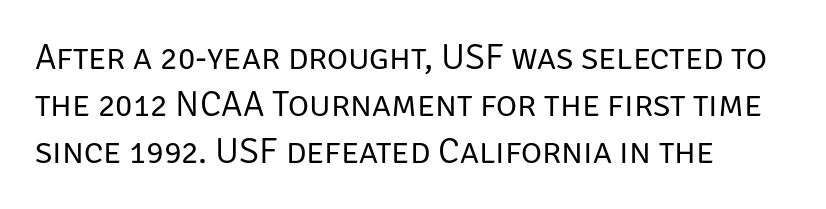
Q: Is the text bold? A: No.
Q: Is the text italic (slanted)? A: No, it is upright.
Q: Is the typeface a serif or a sans-serif typeface? A: Sans-serif.
Q: Is the text underlined? A: No.
Q: How is the paragraph aligned? A: Left-aligned.
Q: Is the spacing between letters normal or unusually wide? A: Normal.
Q: Is the spacing between lines tight, normal or loose? A: Normal.
Q: Width (condensed, normal, or wide)? A: Normal.
Q: Stroke contrast? A: Low.
Q: x-height? A: Large.
Q: Monospaced? A: No.
